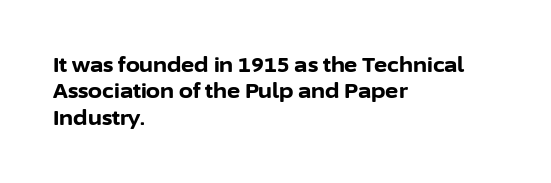
{"italic": "no", "bold": "yes", "underline": "no", "align": "left", "line_spacing": "normal", "line_spacing_ratio": 1.32, "letter_spacing": "normal", "letter_spacing_em": 0.0, "glyph_px": 20}
